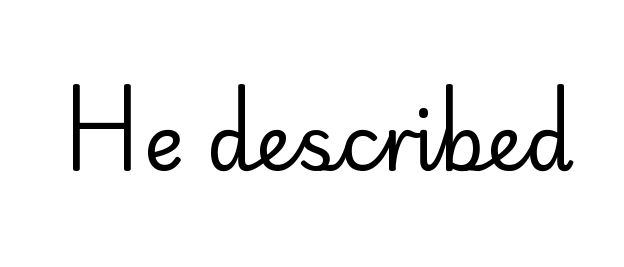
{"serif": "no", "italic": "no", "bold": "no", "weight": "regular", "width": "normal", "stroke_contrast": "low", "x_height": "small", "monospaced": "no", "underline": "no", "letter_spacing": "normal", "letter_spacing_em": 0.0, "glyph_px": 77}
